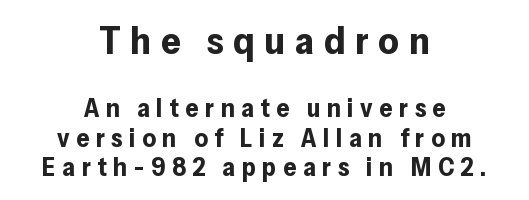
Q: Is the text bold? A: Yes.
Q: Is the text italic (slanted)? A: No, it is upright.
Q: Is the typeface a serif or a sans-serif typeface? A: Sans-serif.
Q: Is the text underlined? A: No.
Q: How is the paragraph aligned? A: Centered.
Q: Is the spacing between letters normal or unusually wide? A: Unusually wide.
Q: Is the spacing between lines tight, normal or loose? A: Tight.
Q: Which block of text is set in a larger size, the first (top) or the second (bottom)? A: The first (top) one.
Q: Width (condensed, normal, or wide)? A: Normal.
Q: Stroke contrast? A: Low.
Q: x-height? A: Medium.
Q: Monospaced? A: No.
